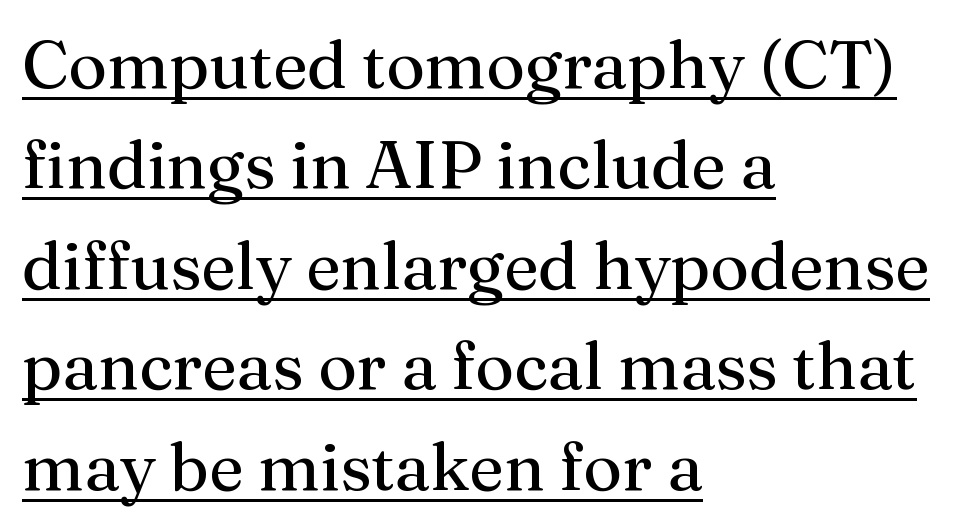
The image shows 67 px regular-weight serif type, upright; set left-aligned, normal line spacing (1.5x), normal letter spacing, underlined; medium stroke contrast and a medium x-height.
